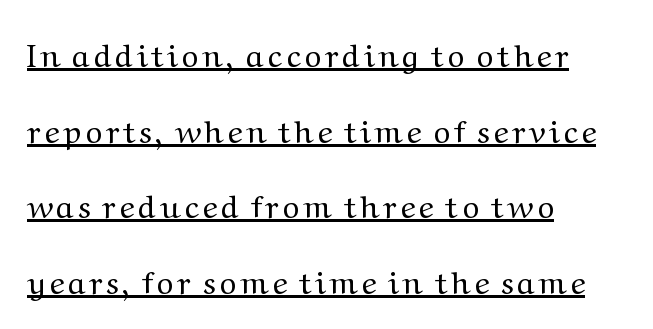
Q: Is the text bold? A: No.
Q: Is the text italic (slanted)? A: No, it is upright.
Q: Is the typeface a serif or a sans-serif typeface? A: Serif.
Q: Is the text underlined? A: Yes.
Q: How is the paragraph aligned? A: Left-aligned.
Q: Is the spacing between lines tight, normal or loose? A: Loose.
Q: Width (condensed, normal, or wide)? A: Wide.
Q: Stroke contrast? A: Medium.
Q: x-height? A: Medium.
Q: Monospaced? A: No.
